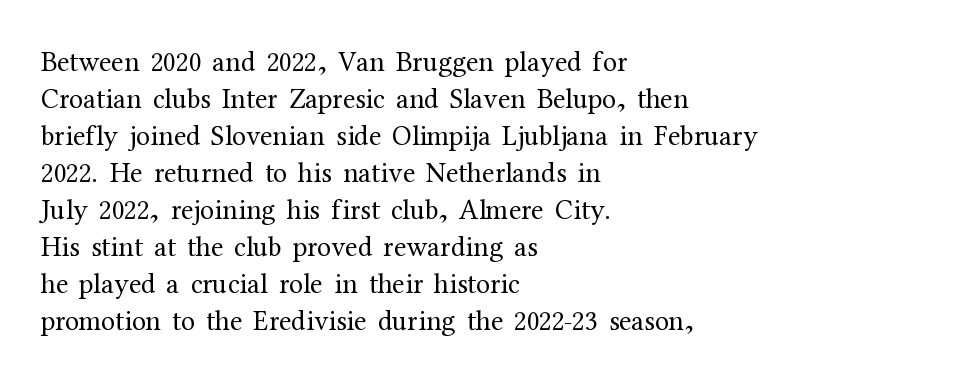
The text block is weighted toward the left margin, trailing off unevenly rightward. Is the stroke heavy? The answer is a plain regular-or-lighter. Style check: upright. The vertical gap from one line to the next is medium. To sum up the face: it has serifs.
